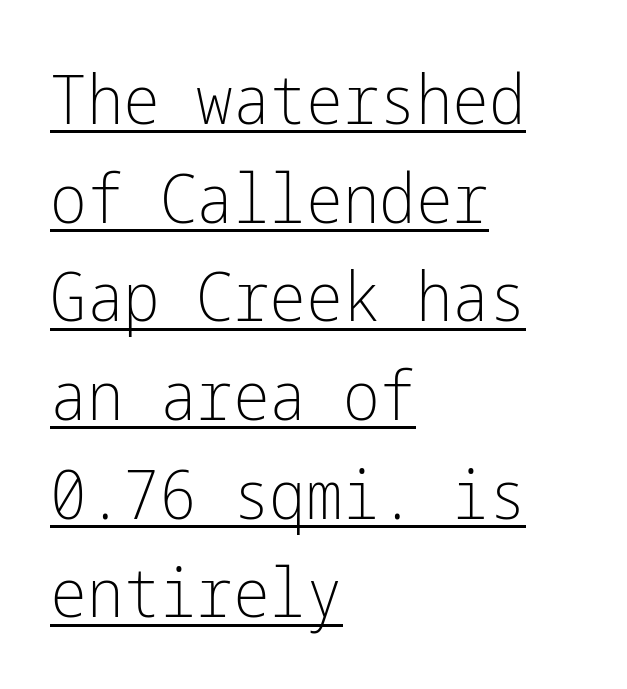
The image shows 69 px light, condensed sans-serif type, upright; set left-aligned, normal line spacing (1.43x), normal letter spacing, underlined; low stroke contrast and a medium x-height.
